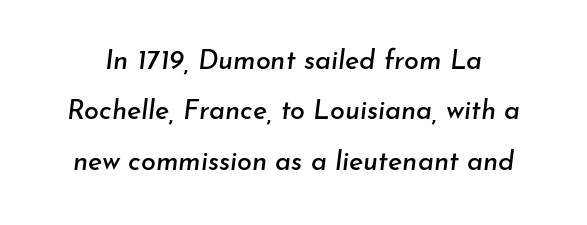
{"italic": "yes", "lean": "right", "slant_degrees": 7, "underline": "no", "line_spacing_ratio": 1.87, "letter_spacing": "normal", "letter_spacing_em": 0.0, "glyph_px": 27}
